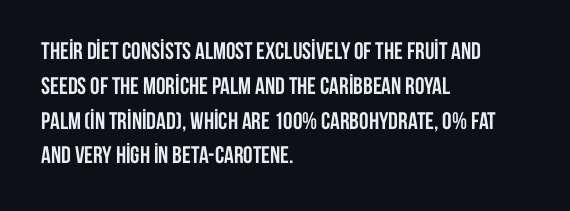
{"italic": "no", "bold": "yes", "underline": "no", "align": "left", "line_spacing": "normal", "line_spacing_ratio": 1.45, "letter_spacing": "normal", "letter_spacing_em": 0.0, "glyph_px": 24}
